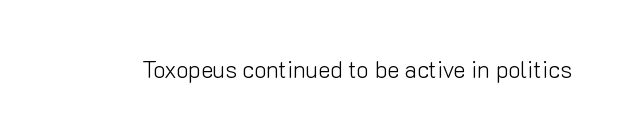
The image shows 23 px text type, upright; set normal letter spacing, not underlined.
